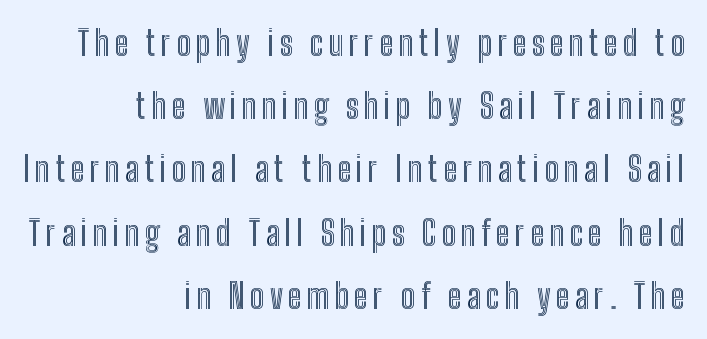
The image shows 34 px condensed type, upright; set right-aligned, line spacing 1.86x, not underlined; a medium x-height.
